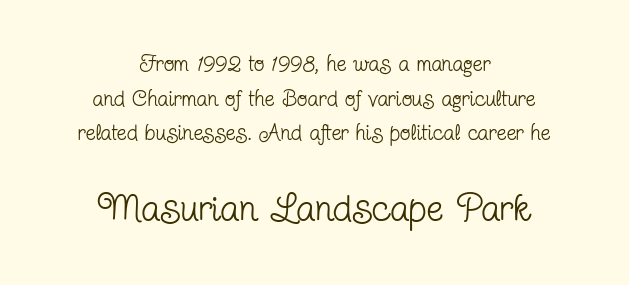
Normally led — the rows are evenly, conventionally spaced. Tracking here is standard; glyphs follow each other at the usual distance. Unlike italic type, these characters show no tilt at all. Type without underlining.
